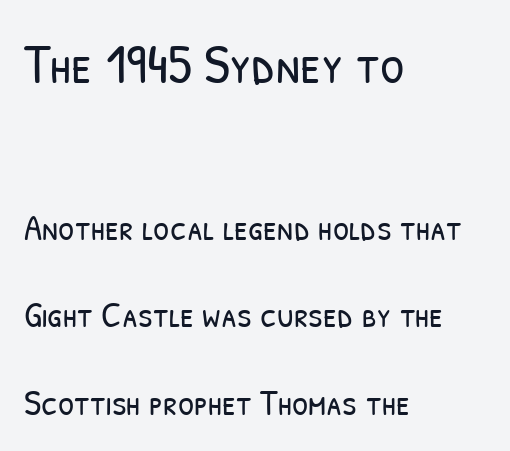
{"serif": "no", "bold": "no", "weight": "light", "width": "condensed", "stroke_contrast": "low", "x_height": "medium", "monospaced": "no", "underline": "no", "align": "left", "line_spacing": "loose", "line_spacing_ratio": 2.36, "letter_spacing": "normal", "letter_spacing_em": 0.0, "larger_block": "first", "size_ratio": 1.51, "glyph_px": 56}
